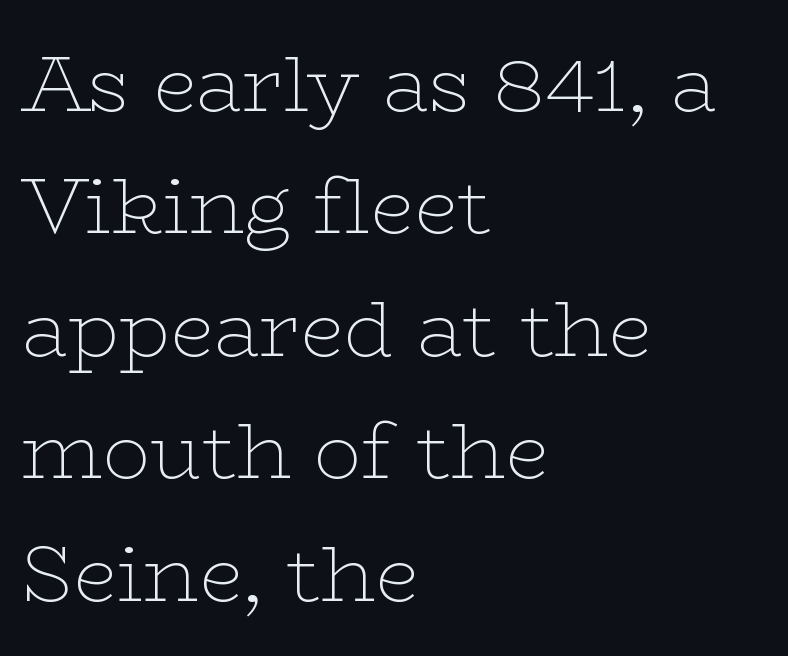
The image shows 79 px thin, wide serif type, upright; set left-aligned, normal line spacing (1.55x), normal letter spacing, not underlined; low stroke contrast and a medium x-height.
